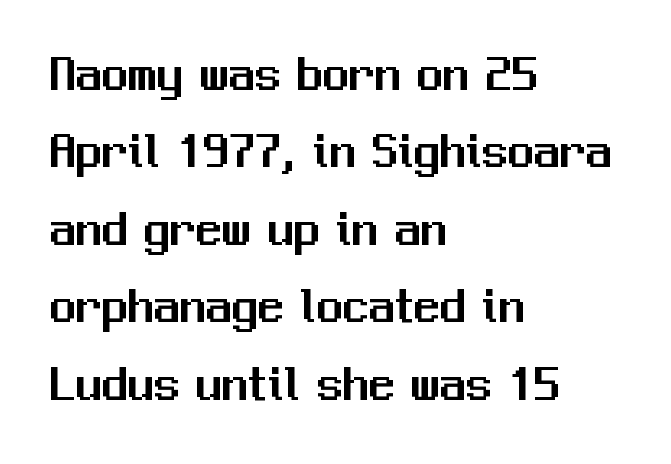
The specimen omits any rule beneath the text block's lines. You could call the tracking neutral — neither tight nor loose. Each letter keeps its own natural width here, so spacing adapts to shape. All the whitespace from short lines collects on the right. The typeface chosen for these lines omits serifs. Vertical spacing — default.
